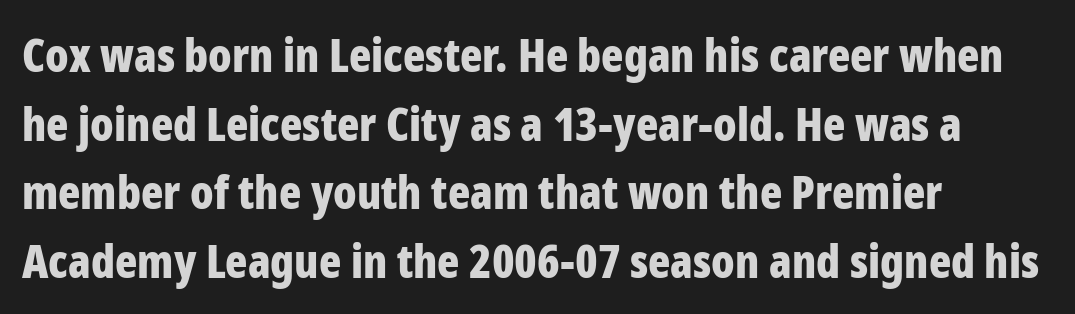
{"serif": "no", "italic": "no", "bold": "yes", "weight": "bold", "width": "condensed", "stroke_contrast": "low", "x_height": "medium", "monospaced": "no", "underline": "no", "align": "left", "line_spacing": "normal", "line_spacing_ratio": 1.49, "letter_spacing": "normal", "letter_spacing_em": 0.0, "glyph_px": 46}
